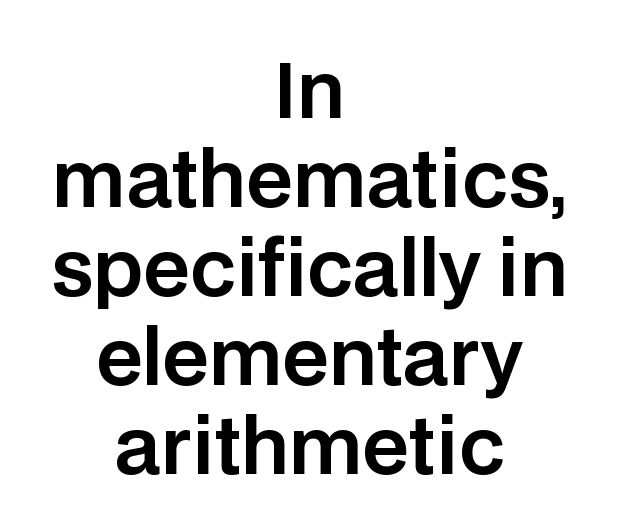
Q: Is the text italic (slanted)? A: No, it is upright.
Q: Is the typeface a serif or a sans-serif typeface? A: Sans-serif.
Q: Is the text underlined? A: No.
Q: How is the paragraph aligned? A: Centered.
Q: Is the spacing between letters normal or unusually wide? A: Normal.
Q: Width (condensed, normal, or wide)? A: Normal.
Q: Stroke contrast? A: Low.
Q: x-height? A: Large.
Q: Monospaced? A: No.
